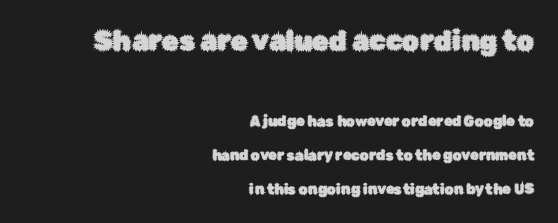
Q: Is the text italic (slanted)? A: No, it is upright.
Q: Is the text underlined? A: No.
Q: How is the paragraph aligned? A: Right-aligned.
Q: Is the spacing between letters normal or unusually wide? A: Normal.
Q: Is the spacing between lines tight, normal or loose? A: Loose.
Q: Which block of text is set in a larger size, the first (top) or the second (bottom)? A: The first (top) one.
